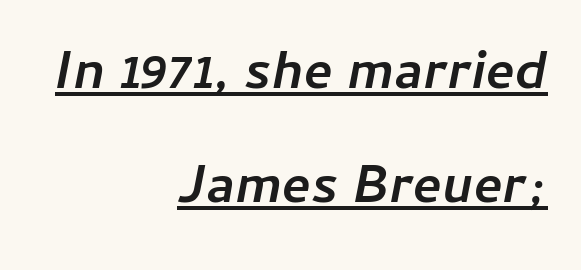
Designer's note — italics engaged. Is this a fixed-width face? No — the glyphs have proportional, varying widths. The setting favours the right margin, as signatures and pull-quotes sometimes do. The rendering uses the underline text-decoration.
